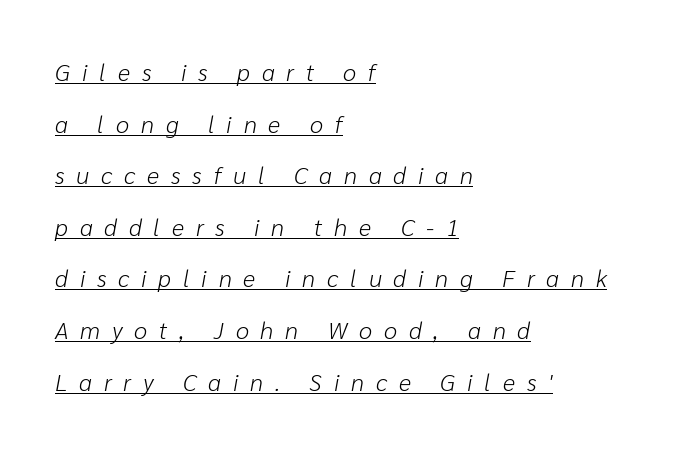
Q: Is the text bold? A: No.
Q: Is the text italic (slanted)? A: Yes, it leans right by about 10 degrees.
Q: Is the text underlined? A: Yes.
Q: How is the paragraph aligned? A: Left-aligned.
Q: Is the spacing between letters normal or unusually wide? A: Unusually wide.
Q: Is the spacing between lines tight, normal or loose? A: Loose.
